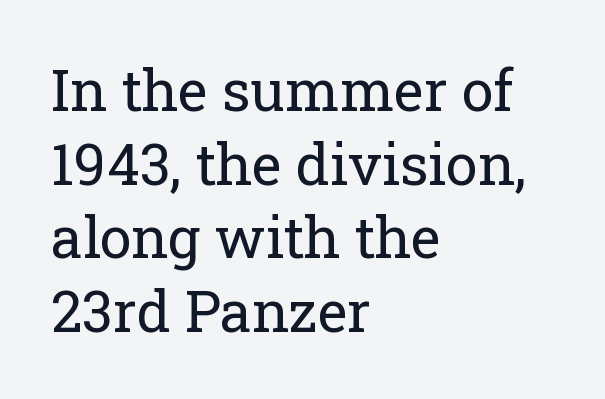
{"serif": "yes", "italic": "no", "bold": "no", "weight": "regular", "width": "normal", "stroke_contrast": "low", "x_height": "medium", "monospaced": "no", "underline": "no", "align": "left", "line_spacing": "normal", "line_spacing_ratio": 1.29, "letter_spacing": "normal", "letter_spacing_em": 0.0, "glyph_px": 57}
